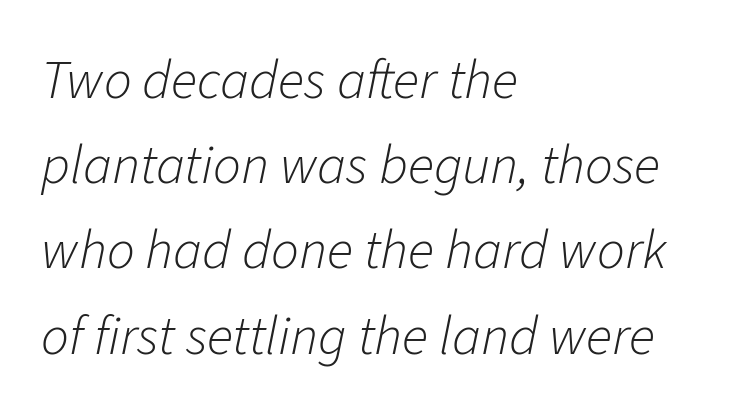
The image shows 55 px light type, italic (leaning right); set left-aligned, normal line spacing (1.55x), normal letter spacing, not underlined; low stroke contrast and a medium x-height.
